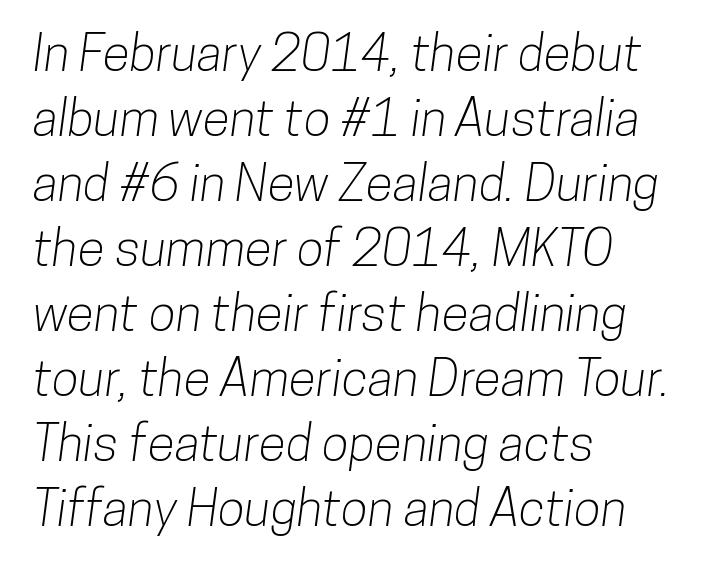
Letterform terminals end flat and unadorned throughout the passage. Students, observe: this is what conventionally led text looks like. The string is rendered with underlining switched off. Caption: multi-line text, flush left, ragged right. Between one letter and the next there's only the usual sliver of space. Character widths vary here, with narrow letters taking less room than wide ones.
